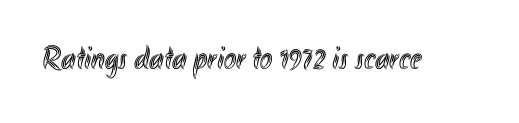
Is the letter spacing exaggerated? No — it looks like the ordinary default. Do the characters align in a grid? No, the font is proportional. Bare-footed words on every line.
